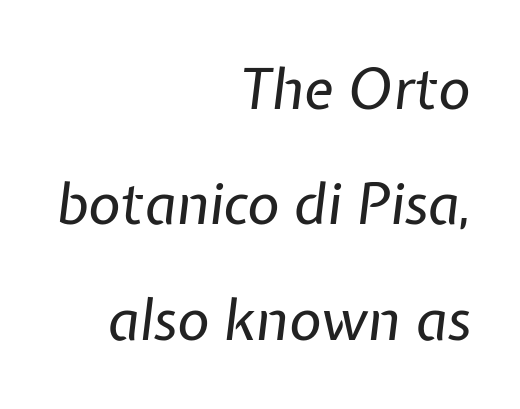
The image shows 56 px regular-weight type, italic (leaning right); set right-aligned, loose line spacing (2.06x), normal letter spacing, not underlined; low stroke contrast and a medium x-height.
